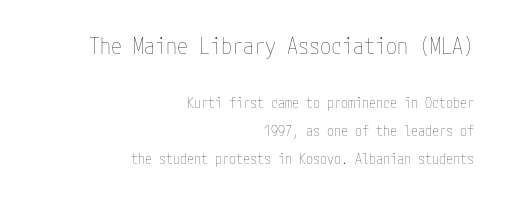
The image shows 22 px text type, upright; set right-aligned, loose line spacing (2.0x), normal letter spacing, not underlined; the first (top) block is 1.57x larger.
